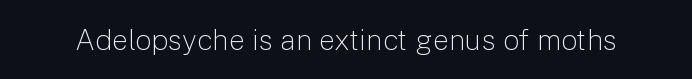
Q: Is the text bold? A: No.
Q: Is the text italic (slanted)? A: No, it is upright.
Q: Is the typeface a serif or a sans-serif typeface? A: Sans-serif.
Q: Is the text underlined? A: No.
Q: Is the spacing between letters normal or unusually wide? A: Normal.
Q: Width (condensed, normal, or wide)? A: Normal.
Q: Stroke contrast? A: Low.
Q: x-height? A: Medium.
Q: Monospaced? A: No.
